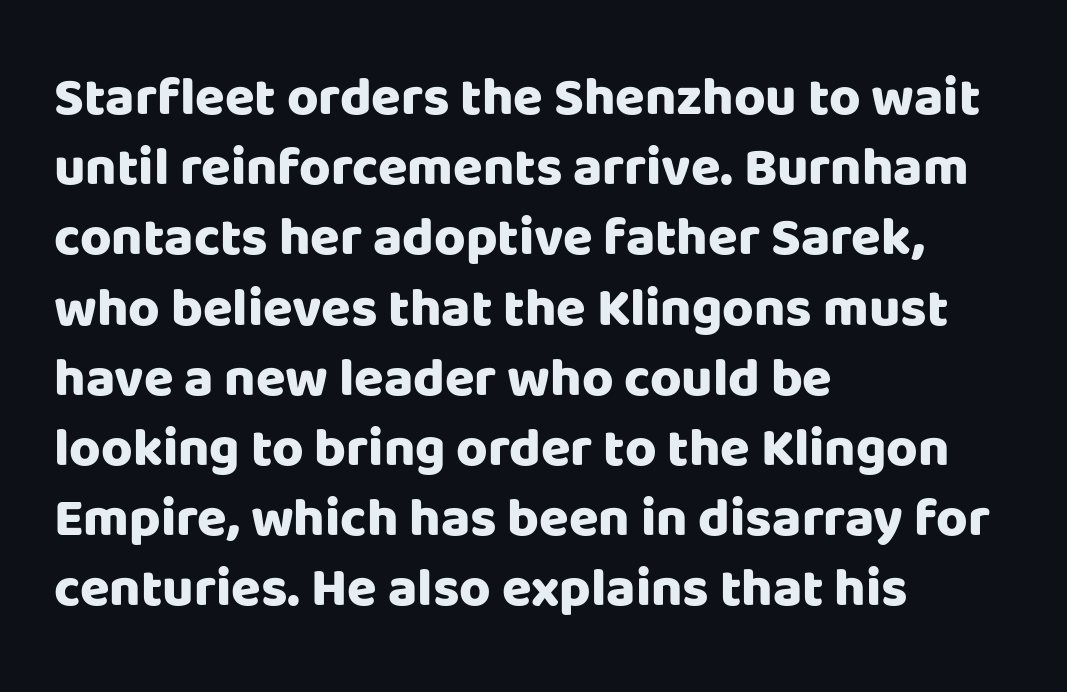
The image shows 54 px heavy sans-serif type, upright; set left-aligned, normal line spacing (1.3x), normal letter spacing, not underlined; low stroke contrast and a large x-height.
